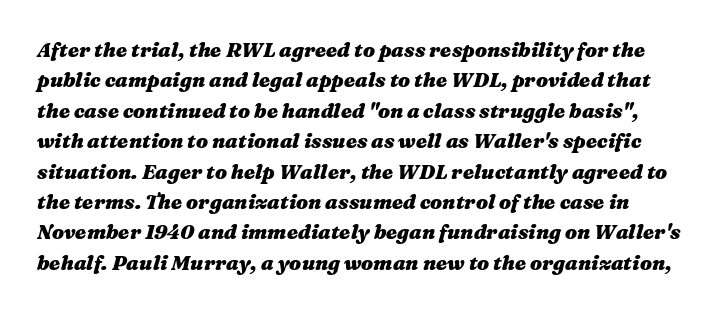
The image shows 20 px bold type, italic (leaning right); set normal line spacing (1.52x), normal letter spacing, not underlined.
